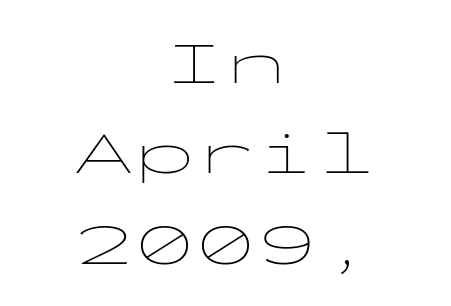
{"serif": "no", "italic": "no", "bold": "no", "weight": "thin", "width": "wide", "stroke_contrast": "low", "x_height": "medium", "monospaced": "yes", "underline": "no", "align": "center", "line_spacing": "normal", "line_spacing_ratio": 1.48, "letter_spacing": "normal", "letter_spacing_em": 0.0, "glyph_px": 61}
